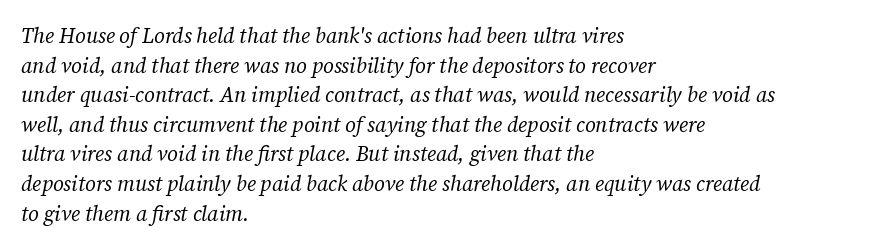
These lines were composed using italics. Short and long lines alike share a common starting point at left. The face looks like a standard text weight, possibly lighter. Descenders hang freely into open space. What stands out about the letter spacing? Nothing — it is the standard amount.
